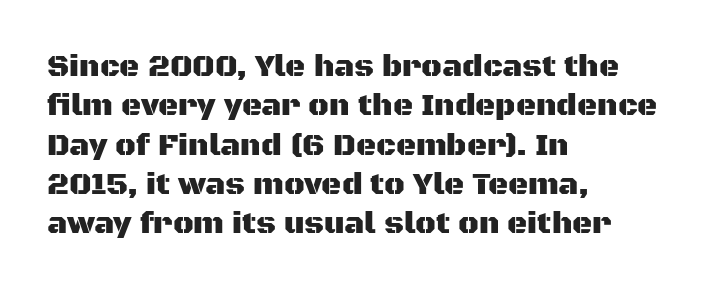
{"serif": "no", "italic": "no", "width": "normal", "stroke_contrast": "medium", "x_height": "large", "monospaced": "no", "underline": "no", "align": "left", "line_spacing": "normal", "line_spacing_ratio": 1.27, "letter_spacing": "normal", "letter_spacing_em": 0.0, "glyph_px": 31}
